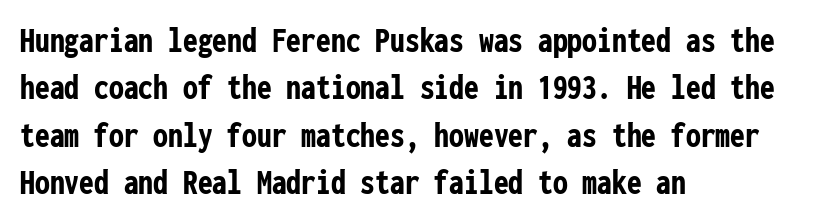
{"serif": "no", "italic": "no", "bold": "yes", "weight": "semibold", "width": "condensed", "stroke_contrast": "low", "x_height": "medium", "monospaced": "yes", "underline": "no", "align": "left", "line_spacing": "normal", "line_spacing_ratio": 1.28, "letter_spacing": "normal", "letter_spacing_em": 0.0, "glyph_px": 37}
